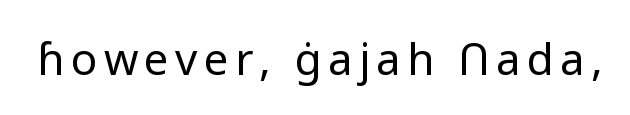
{"serif": "no", "italic": "no", "bold": "no", "weight": "regular", "width": "normal", "stroke_contrast": "low", "x_height": "medium", "monospaced": "no", "underline": "no", "glyph_px": 44}
